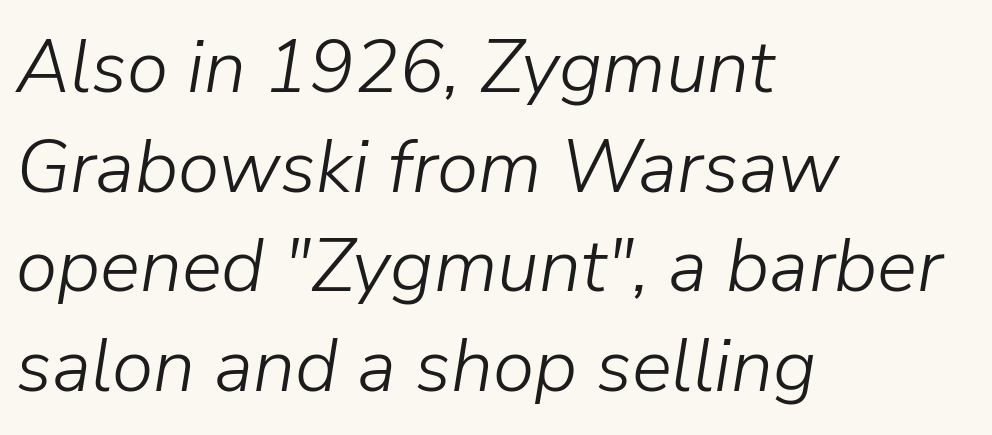
Proportional: the letters do not fall into vertical columns. Letter spacing: default. Rendered with sloped, italic letterforms. Line spacing here is normal.
